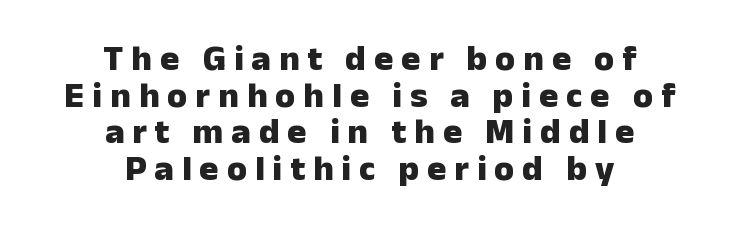
The image shows 36 px heavy sans-serif type, upright; set centered, tight line spacing (1.02x), unusually wide letter spacing (+0.22 em), not underlined; low stroke contrast and a medium x-height.
